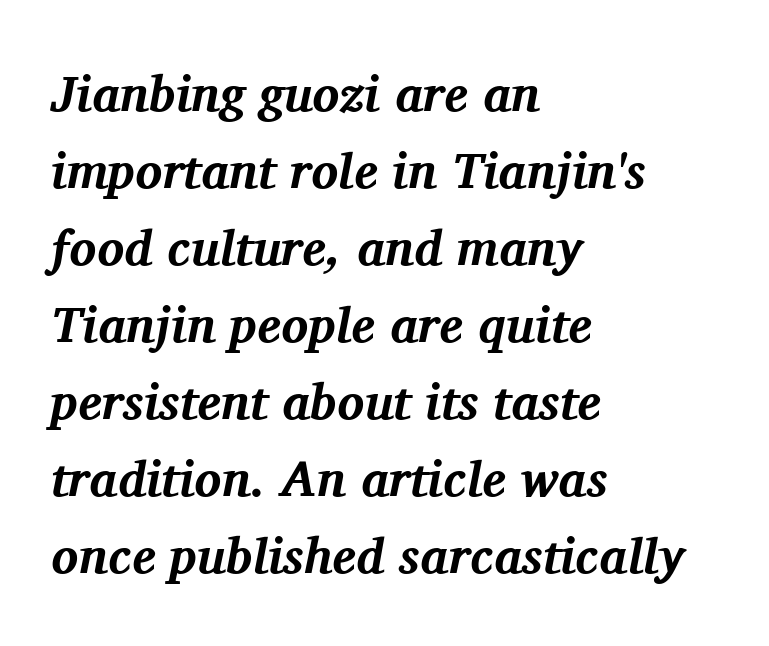
{"serif": "yes", "italic": "yes", "lean": "right", "slant_degrees": 11, "bold": "yes", "weight": "bold", "width": "normal", "stroke_contrast": "medium", "x_height": "medium", "monospaced": "no", "underline": "no", "align": "left", "line_spacing": "normal", "line_spacing_ratio": 1.54, "letter_spacing": "normal", "letter_spacing_em": 0.0, "glyph_px": 50}
